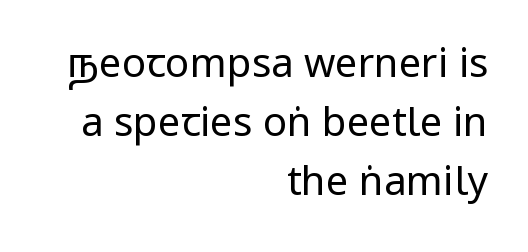
Q: Is the text bold? A: No.
Q: Is the text italic (slanted)? A: No, it is upright.
Q: Is the typeface a serif or a sans-serif typeface? A: Sans-serif.
Q: Is the text underlined? A: No.
Q: How is the paragraph aligned? A: Right-aligned.
Q: Is the spacing between letters normal or unusually wide? A: Normal.
Q: Is the spacing between lines tight, normal or loose? A: Normal.
Q: Width (condensed, normal, or wide)? A: Condensed.
Q: Stroke contrast? A: Low.
Q: x-height? A: Large.
Q: Monospaced? A: No.
